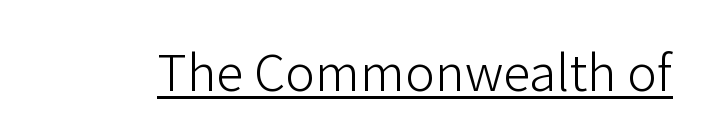
The image shows 50 px light sans-serif type, upright; set normal letter spacing, underlined; low stroke contrast and a medium x-height.
